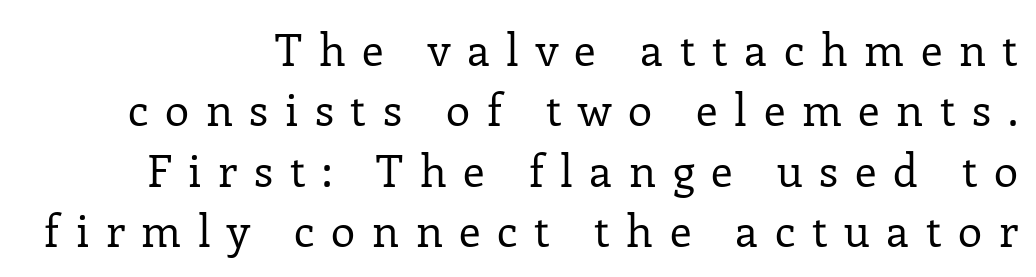
Beneath every word, the page is bare. Loose tracking; the words dissolve into strings of separated letters. Varying glyph widths throughout — classic text-font behaviour. Look at the bottom of the vertical strokes: they flare into serifs here. Unbolded letterforms with no extra heft.
